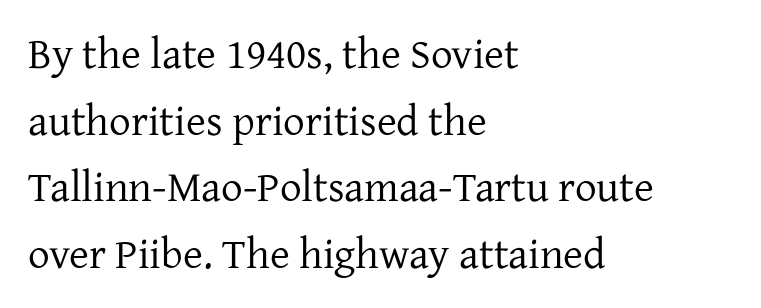
Q: Is the text bold? A: No.
Q: Is the text italic (slanted)? A: No, it is upright.
Q: Is the typeface a serif or a sans-serif typeface? A: Serif.
Q: Is the text underlined? A: No.
Q: How is the paragraph aligned? A: Left-aligned.
Q: Is the spacing between letters normal or unusually wide? A: Normal.
Q: Is the spacing between lines tight, normal or loose? A: Normal.
Q: Width (condensed, normal, or wide)? A: Normal.
Q: Stroke contrast? A: Low.
Q: x-height? A: Medium.
Q: Monospaced? A: No.
